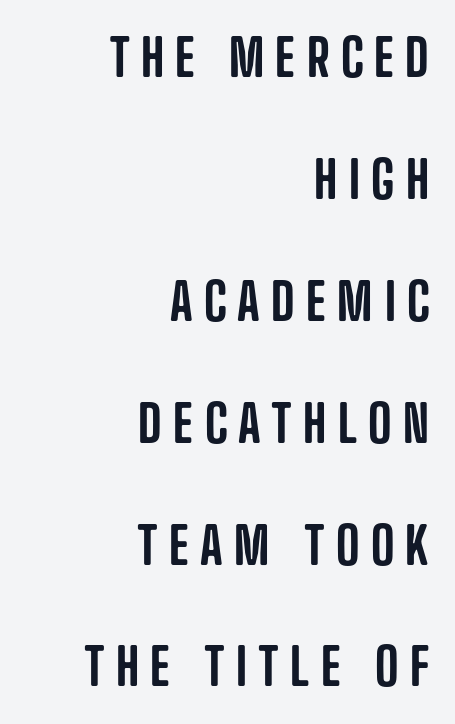
The image shows 51 px condensed sans-serif type, upright; set right-aligned, loose line spacing (2.39x), unusually wide letter spacing (+0.22 em), not underlined; low stroke contrast and a large x-height.
